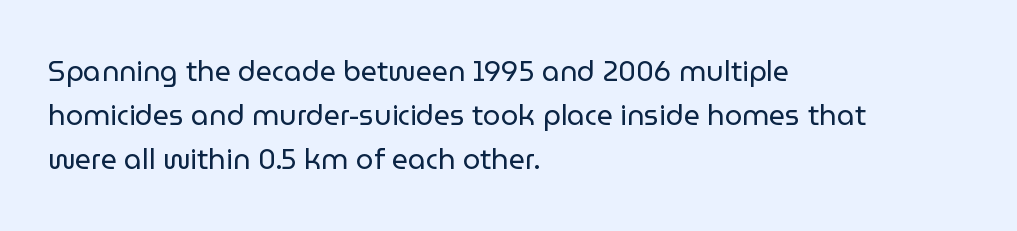
Horizontal alignment here is leftward, the default for most running prose. These lines were composed using upright roman letters. Proportional: the letters do not fall into vertical columns. Between one letter and the next there's only the usual sliver of space. The typeface has the unassuming heft of standard copy or less. The baseline area is clear.
